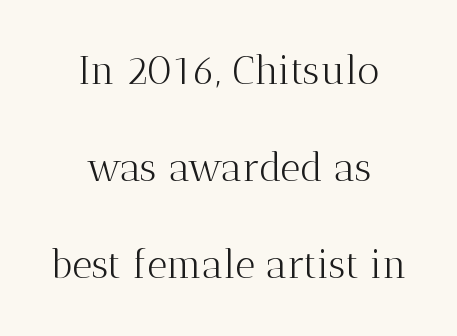
The image shows 39 px light serif type, upright; set centered, loose line spacing (2.49x), normal letter spacing, not underlined; medium stroke contrast and a medium x-height.
